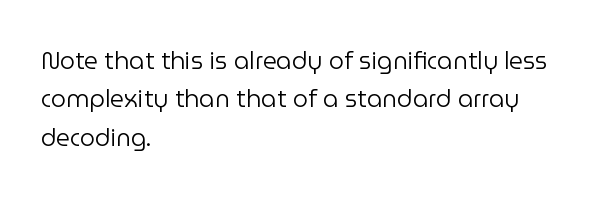
Plain, unruled lines of type. No heavy texture on the line: the type isn't bold. Look at the tracking — it's just the regular setting, nothing added. The axis of the letterforms is exactly vertical. The rows are spaced the way most documents space them.
